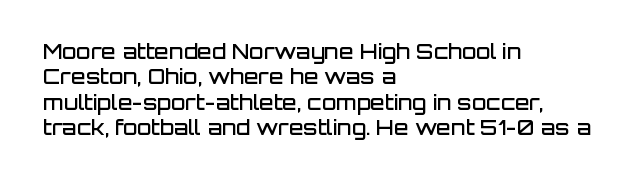
The image shows 21 px text type, upright; set left-aligned, line spacing 1.21x, normal letter spacing, not underlined.
